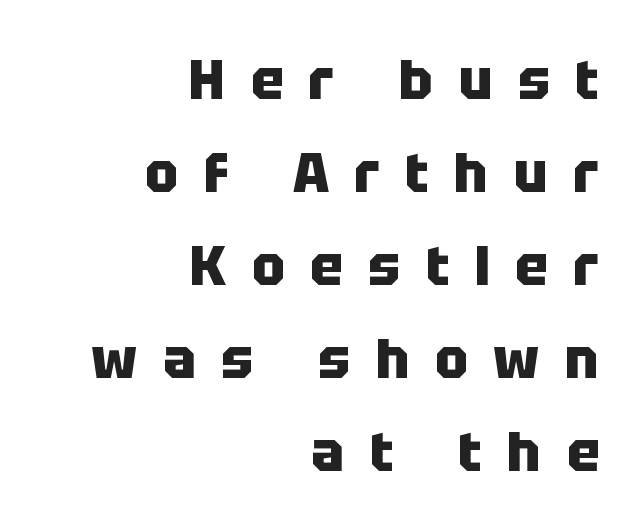
The paragraph shown leans on its right margin. The space beneath each line is pristine and unruled. Grotesque or geometric, the face here clearly has no serifs. Weight check: bold — yes, fully.
